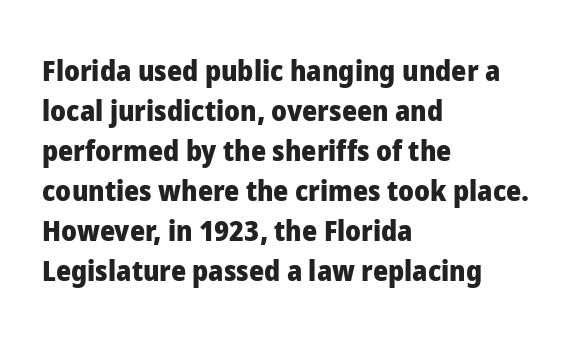
Note the varied advance widths — an 'i' is clearly narrower than an 'm'. Look at the stroke-to-counter ratio: heavy, a bold. Vertical spacing — default. Line beginnings align vertically; line endings do not. Rendered with straight, roman letterforms.
